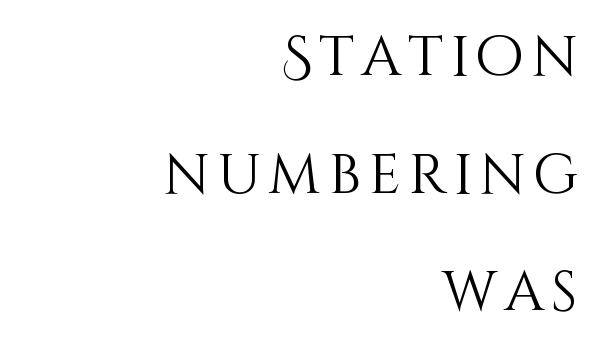
Q: Is the text bold? A: No.
Q: Is the text italic (slanted)? A: No, it is upright.
Q: Is the text underlined? A: No.
Q: How is the paragraph aligned? A: Right-aligned.
Q: Is the spacing between lines tight, normal or loose? A: Loose.
Q: Width (condensed, normal, or wide)? A: Normal.
Q: Stroke contrast? A: Medium.
Q: x-height? A: Large.
Q: Monospaced? A: No.
